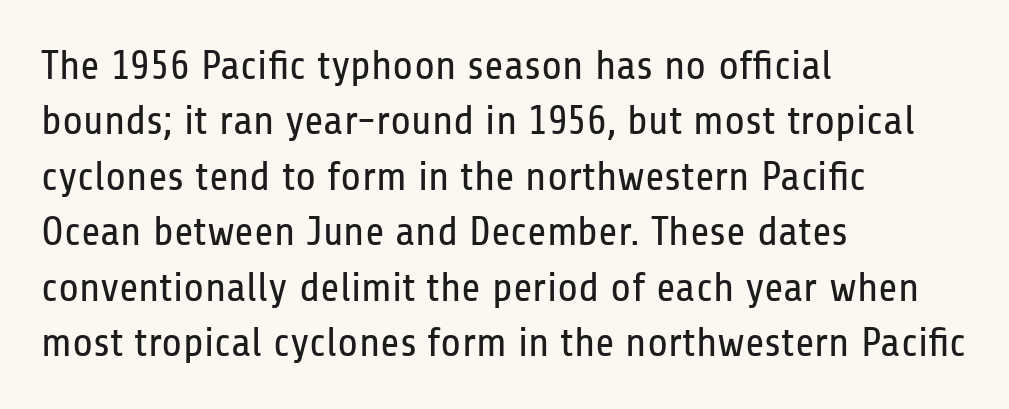
Spacing between characters is what you'd get straight out of the box. A typesetter would call this proportional, since set widths differ per character. The typography opts for an upright posture over an oblique one. Ink coverage per letter is moderate at most. The rows are spaced the way most documents space them.
